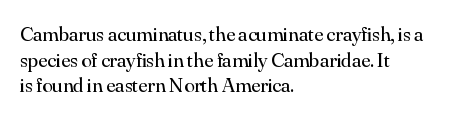
Does extra space separate the letters? No, they use regular spacing. The passage is arranged the way most books set body copy — flush left. The area under the type is left untouched. The face looks like a standard text weight, possibly lighter. Notice how the stems are strictly vertical — no italics here.
